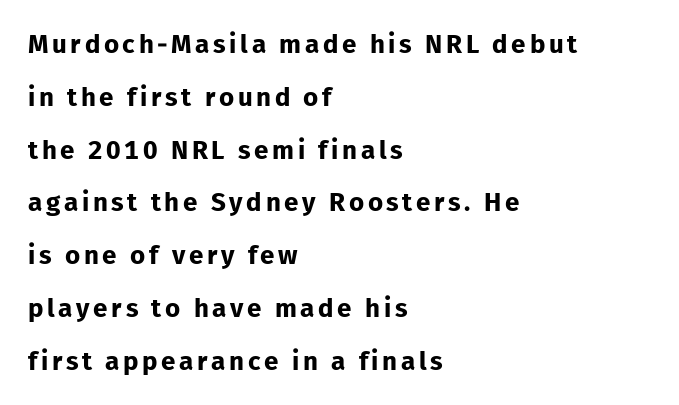
{"italic": "no", "bold": "yes", "underline": "no", "align": "left", "line_spacing": "loose", "line_spacing_ratio": 2.03, "glyph_px": 26}
